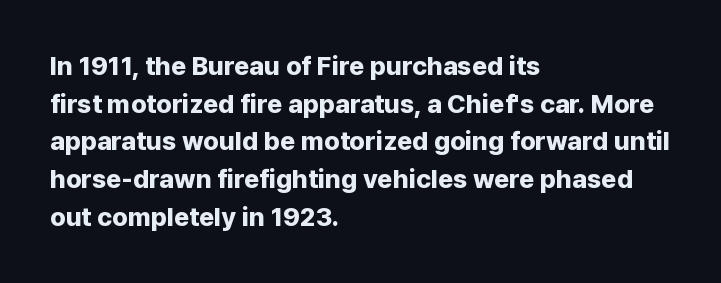
The image shows 26 px bold type, upright; set left-aligned, normal line spacing (1.45x), normal letter spacing, not underlined.
